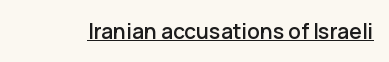
{"italic": "no", "underline": "yes", "letter_spacing": "normal", "letter_spacing_em": 0.0, "glyph_px": 21}
